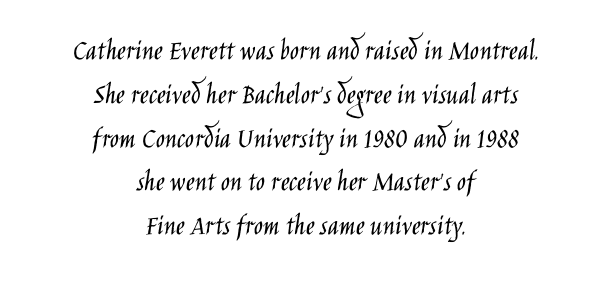
{"serif": "no", "bold": "no", "weight": "light", "width": "condensed", "stroke_contrast": "low", "x_height": "large", "monospaced": "no", "underline": "no", "align": "center", "line_spacing": "normal", "line_spacing_ratio": 1.46, "letter_spacing": "normal", "letter_spacing_em": 0.0, "glyph_px": 30}
